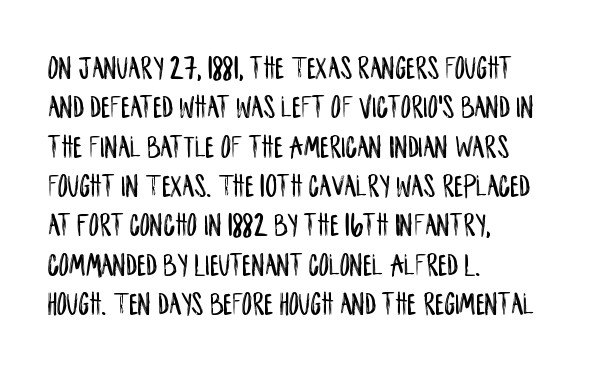
Q: Is the text italic (slanted)? A: No, it is upright.
Q: Is the typeface a serif or a sans-serif typeface? A: Sans-serif.
Q: Is the text underlined? A: No.
Q: How is the paragraph aligned? A: Left-aligned.
Q: Is the spacing between letters normal or unusually wide? A: Normal.
Q: Width (condensed, normal, or wide)? A: Condensed.
Q: Stroke contrast? A: Low.
Q: x-height? A: Large.
Q: Monospaced? A: No.
